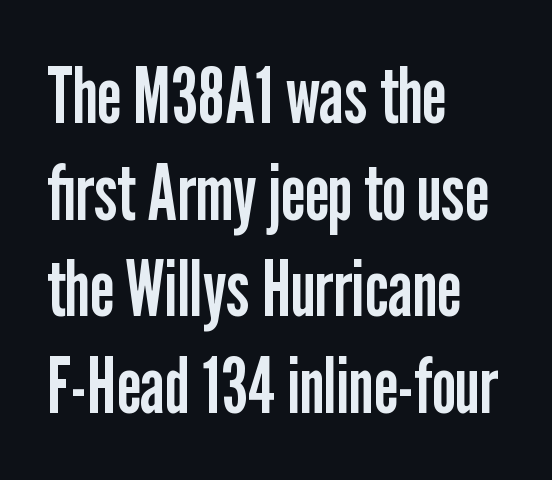
Q: Is the text bold? A: No.
Q: Is the text italic (slanted)? A: No, it is upright.
Q: Is the typeface a serif or a sans-serif typeface? A: Sans-serif.
Q: Is the text underlined? A: No.
Q: How is the paragraph aligned? A: Left-aligned.
Q: Is the spacing between letters normal or unusually wide? A: Normal.
Q: Width (condensed, normal, or wide)? A: Condensed.
Q: Stroke contrast? A: Low.
Q: x-height? A: Medium.
Q: Monospaced? A: No.
